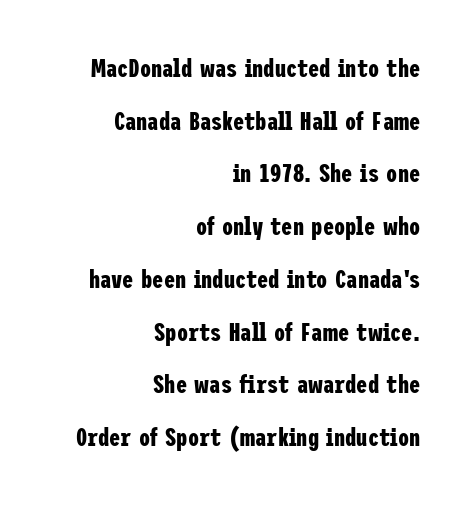
The image shows 25 px bold type, upright; set right-aligned, loose line spacing (2.11x), normal letter spacing, not underlined.
